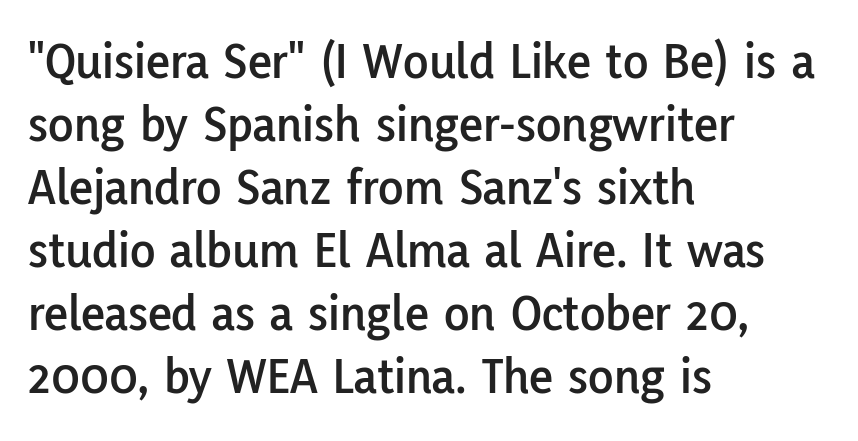
{"serif": "no", "italic": "no", "width": "normal", "stroke_contrast": "low", "x_height": "medium", "monospaced": "no", "underline": "no", "align": "left", "line_spacing_ratio": 1.21, "letter_spacing": "normal", "letter_spacing_em": 0.0, "glyph_px": 52}
